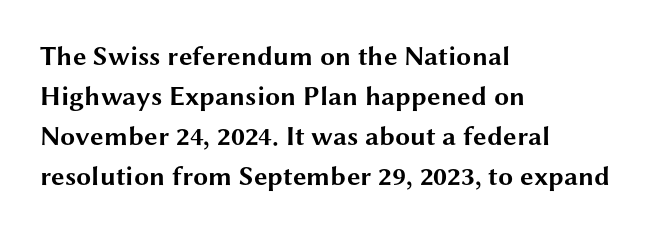
A student would call this left alignment; a typographer would say flush left, rag right. Lines of text with bare space underneath. Does the weight exceed regular? Yes, all the way to bold. Posture: vertical. The rows are spaced the way most documents space them. In terms of letterspacing, this is plain default setting.
